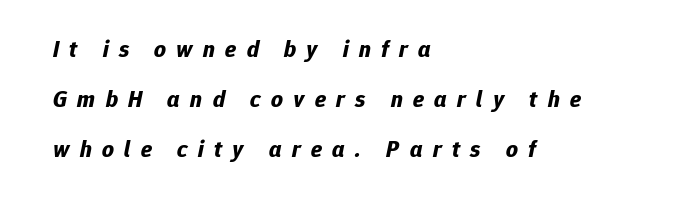
Leading: increased. Just letters on the line, the space beneath them empty. The font is running at its bold setting. Inter-character spacing is expanded well beyond the font's built-in metrics. Italic: yes, the glyphs are oblique. Each line starts at the same left margin while the right side varies.
